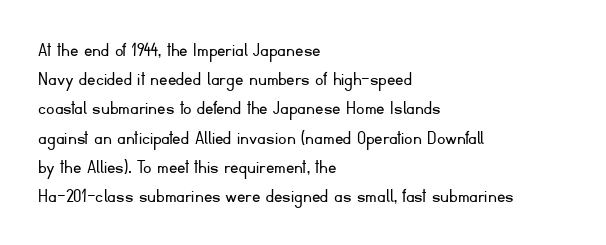
The image shows 21 px text type, upright; set left-aligned, normal line spacing (1.39x), normal letter spacing, not underlined.
